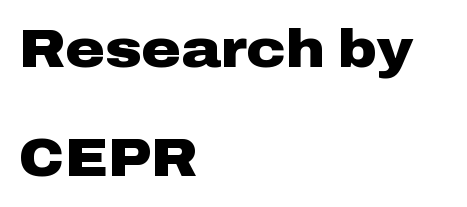
The image shows 54 px heavy, wide sans-serif type, upright; set left-aligned, loose line spacing (2.01x), normal letter spacing, not underlined; low stroke contrast and a medium x-height.
